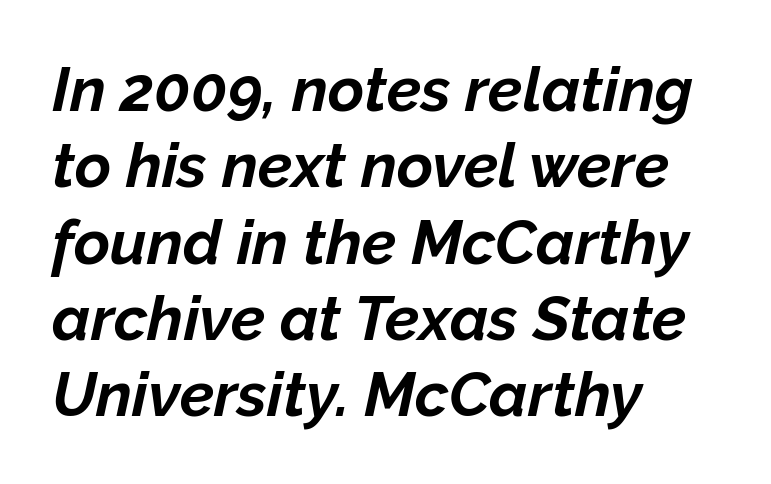
{"italic": "yes", "lean": "right", "slant_degrees": 12, "bold": "yes", "weight": "bold", "width": "normal", "stroke_contrast": "low", "x_height": "medium", "monospaced": "no", "underline": "no", "align": "left", "line_spacing_ratio": 1.23, "letter_spacing": "normal", "letter_spacing_em": 0.0, "glyph_px": 62}
